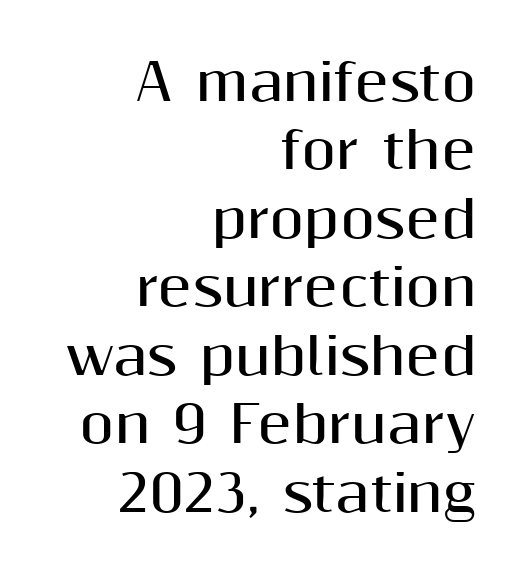
Quick note: underline off. Set as a true bold cut, around the 700 mark. Regarding leading, the lines here are spaced in the standard way. What kind of face is this? One without serifs — a sans.
